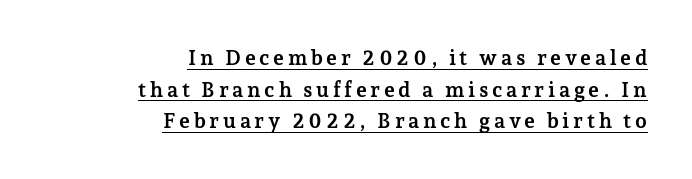
The image shows 21 px bold type, upright; set right-aligned, normal line spacing (1.51x), underlined.
